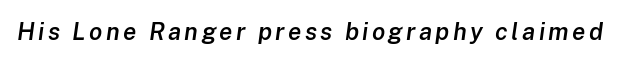
Decoration check: the copy has no underline. The text carries the slant typical of an italic or oblique font. Moderately thickened strokes mark this as semibold type.
